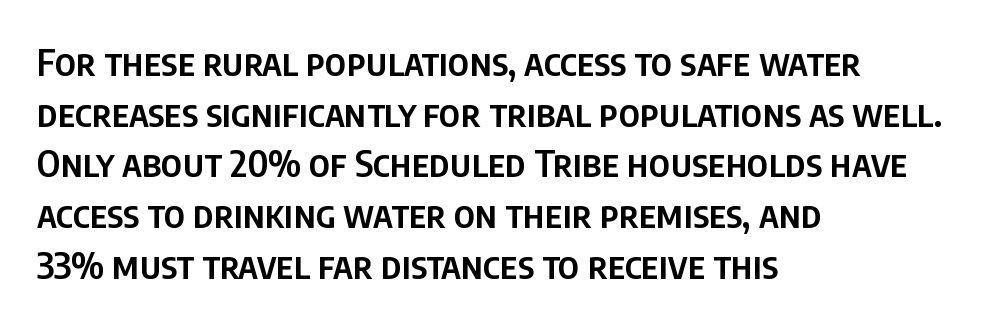
The image shows 37 px semibold, condensed sans-serif type, upright; set left-aligned, normal line spacing (1.37x), normal letter spacing, not underlined; low stroke contrast and a large x-height.
